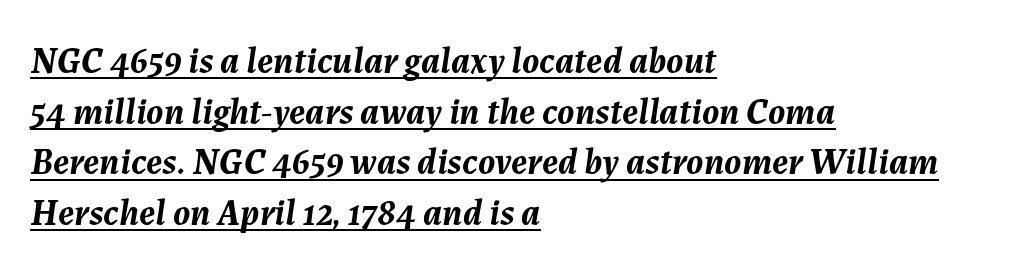
Q: Is the text bold? A: Yes.
Q: Is the text italic (slanted)? A: Yes, it leans right by about 7 degrees.
Q: Is the text underlined? A: Yes.
Q: How is the paragraph aligned? A: Left-aligned.
Q: Is the spacing between letters normal or unusually wide? A: Normal.
Q: Is the spacing between lines tight, normal or loose? A: Normal.
Q: Width (condensed, normal, or wide)? A: Normal.
Q: Stroke contrast? A: Medium.
Q: x-height? A: Medium.
Q: Monospaced? A: No.
